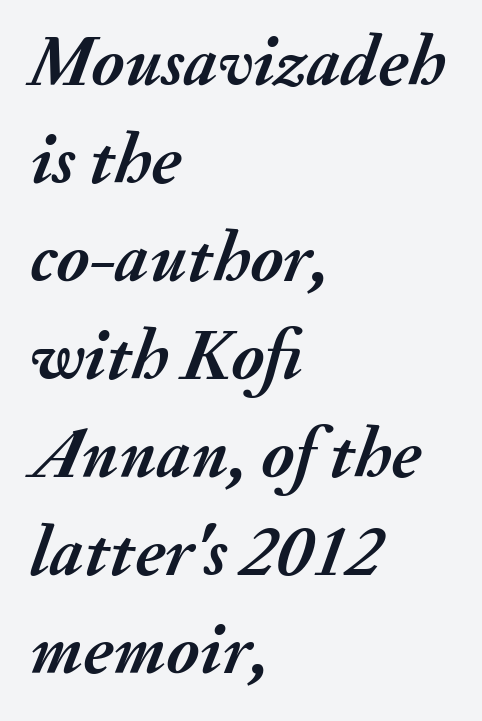
The rendering keeps characters at their native spacing. These lines sit exactly where default settings would place them. The passage shown is typed in a proportional face where columns would drift. Only glyphs here, with clear space below each row. You can tell it's italic because the verticals aren't actually vertical.
